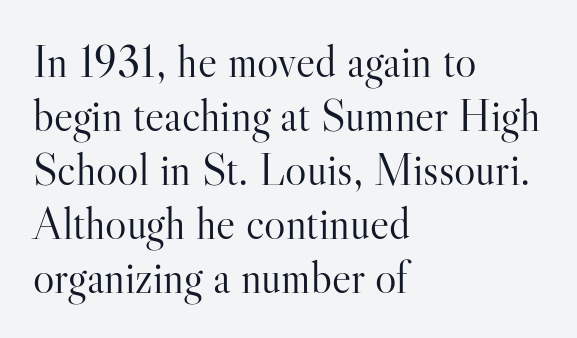
{"serif": "yes", "italic": "no", "bold": "no", "weight": "light", "width": "normal", "stroke_contrast": "high", "x_height": "small", "monospaced": "no", "underline": "no", "align": "left", "line_spacing_ratio": 1.2, "letter_spacing": "normal", "letter_spacing_em": 0.0, "glyph_px": 45}
